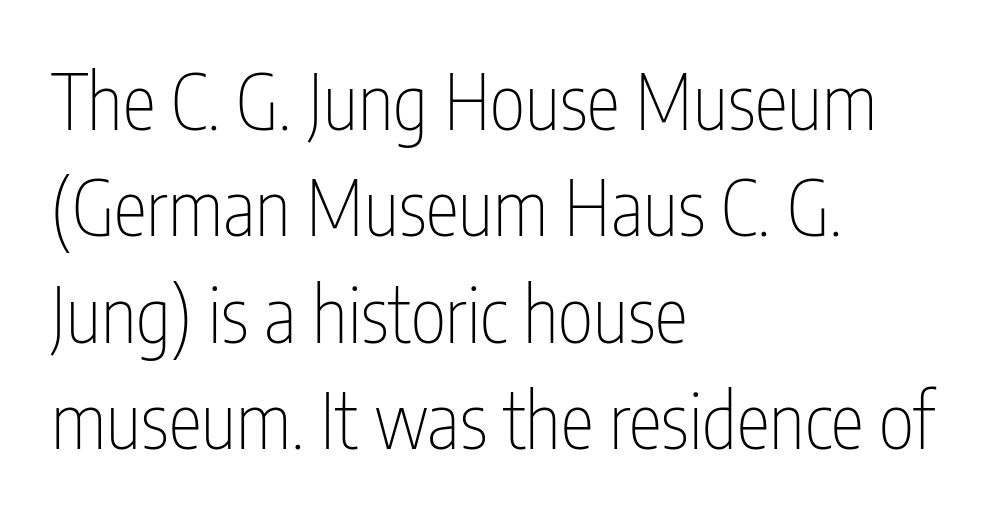
The image shows 76 px thin, condensed sans-serif type, upright; set left-aligned, normal line spacing (1.4x), normal letter spacing, not underlined; low stroke contrast and a medium x-height.
